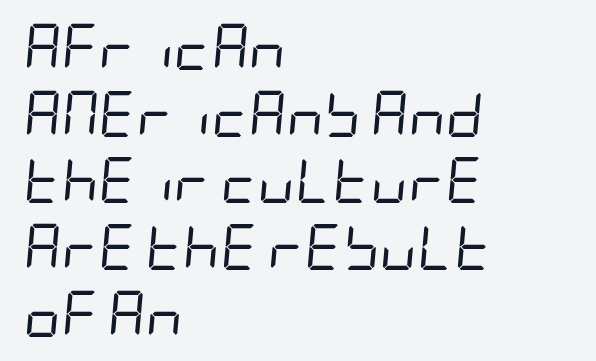
Posture: slanted. The passage is arranged the way most books set body copy — flush left. The vertical gap from one line to the next is medium. Tracking here is standard; glyphs follow each other at the usual distance. On a weight scale, this lands at 450 or below. Descender tails drop into unmarked territory.
